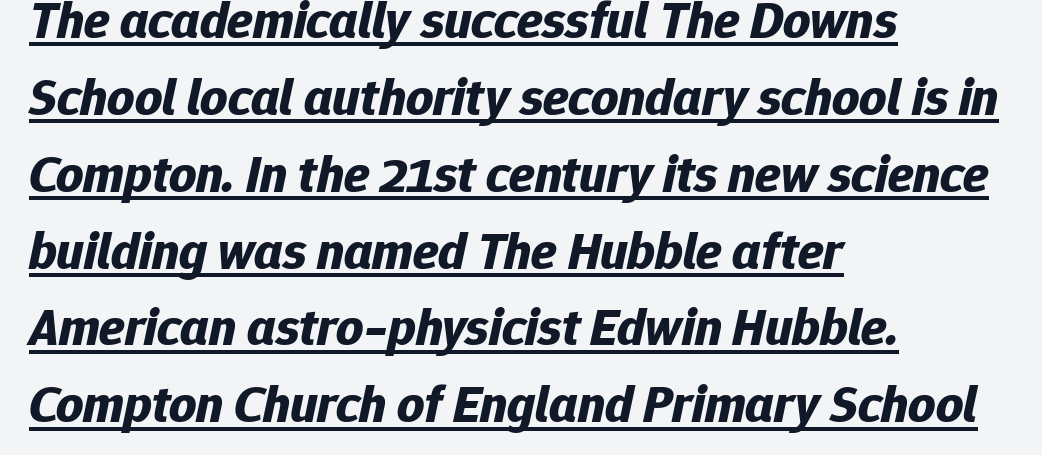
The image shows 53 px bold type, italic (leaning right); set left-aligned, normal line spacing (1.45x), normal letter spacing, underlined; low stroke contrast and a medium x-height.
